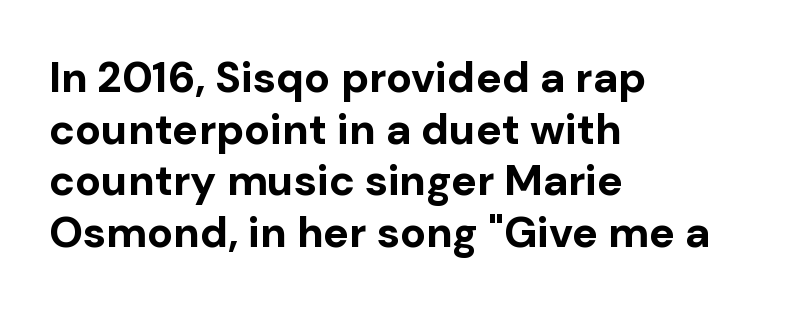
{"serif": "no", "italic": "no", "bold": "yes", "weight": "bold", "width": "normal", "stroke_contrast": "low", "x_height": "medium", "monospaced": "no", "underline": "no", "align": "left", "line_spacing_ratio": 1.2, "letter_spacing": "normal", "letter_spacing_em": 0.0, "glyph_px": 43}
